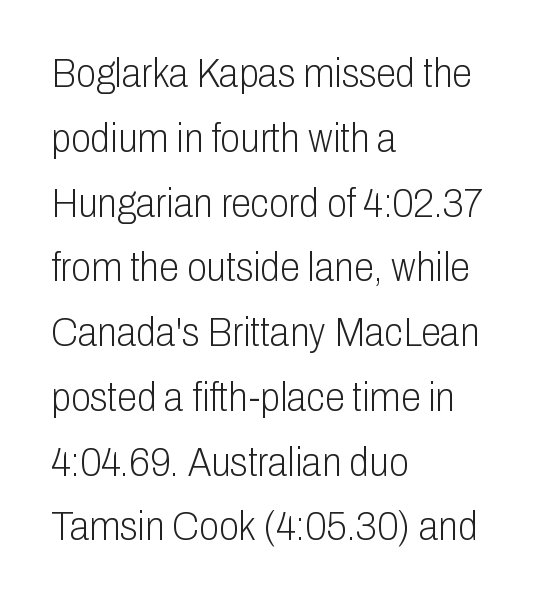
Here the designer chose a conventional face with non-uniform glyph widths. Is this a sans? Yes — the strokes have no serifs. In CSS terms this would be text-align: left. Students, observe: this is what conventionally led text looks like.
